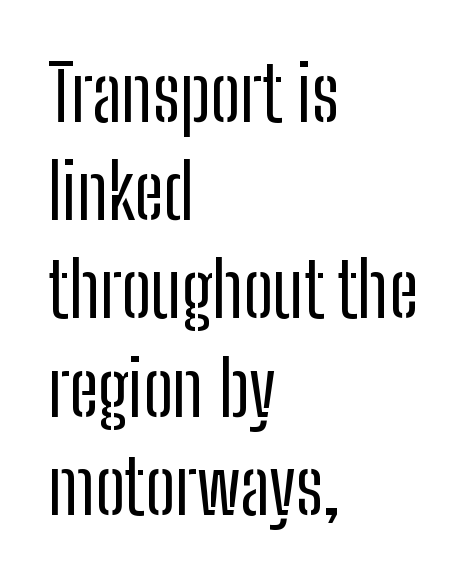
The image shows 75 px regular-weight, condensed sans-serif type, upright; set left-aligned, normal line spacing (1.31x), normal letter spacing, not underlined; low stroke contrast and a medium x-height.
